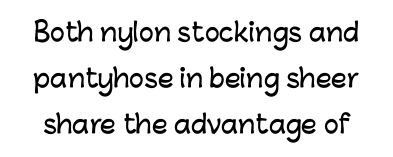
Q: Is the text italic (slanted)? A: No, it is upright.
Q: Is the text underlined? A: No.
Q: Is the spacing between letters normal or unusually wide? A: Normal.
